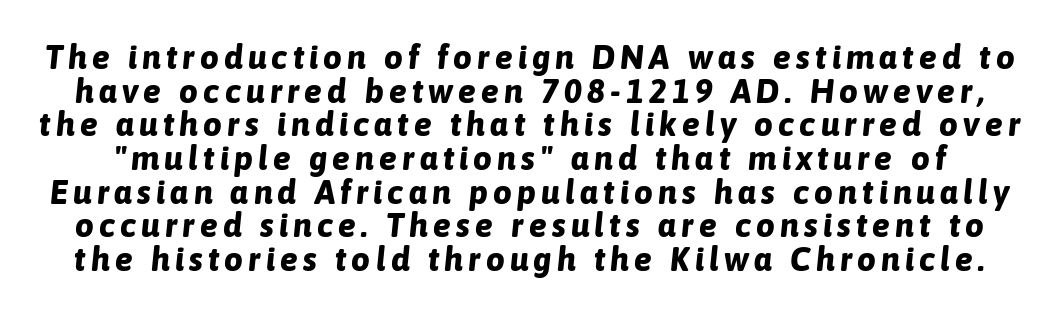
The image shows 33 px bold type, italic (leaning right); set tight line spacing (1.02x), not underlined; low stroke contrast and a medium x-height.
